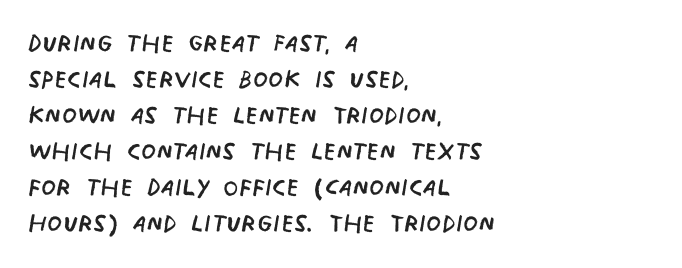
{"serif": "no", "bold": "no", "weight": "regular", "width": "condensed", "stroke_contrast": "low", "x_height": "large", "monospaced": "no", "underline": "no", "align": "left", "line_spacing": "tight", "line_spacing_ratio": 1.06, "letter_spacing": "normal", "letter_spacing_em": 0.0, "glyph_px": 34}
